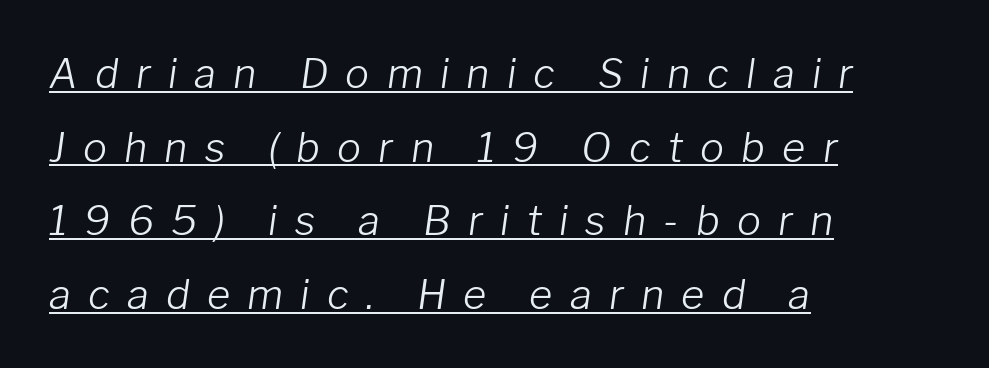
Q: Is the text bold? A: No.
Q: Is the text italic (slanted)? A: Yes, it leans right by about 8 degrees.
Q: Is the text underlined? A: Yes.
Q: How is the paragraph aligned? A: Left-aligned.
Q: Is the spacing between letters normal or unusually wide? A: Unusually wide.
Q: Width (condensed, normal, or wide)? A: Normal.
Q: Stroke contrast? A: Low.
Q: x-height? A: Medium.
Q: Monospaced? A: No.
